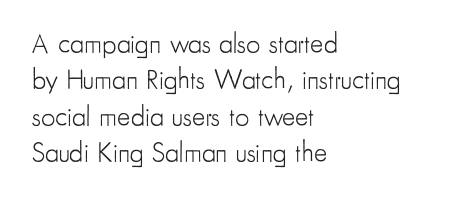
{"serif": "no", "italic": "no", "bold": "no", "weight": "light", "width": "condensed", "stroke_contrast": "low", "x_height": "small", "monospaced": "no", "underline": "no", "align": "left", "line_spacing": "normal", "line_spacing_ratio": 1.3, "letter_spacing": "normal", "letter_spacing_em": 0.0, "glyph_px": 28}
